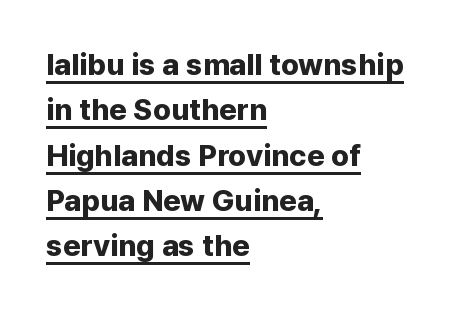
Q: Is the text bold? A: Yes.
Q: Is the text italic (slanted)? A: No, it is upright.
Q: Is the typeface a serif or a sans-serif typeface? A: Sans-serif.
Q: Is the text underlined? A: Yes.
Q: How is the paragraph aligned? A: Left-aligned.
Q: Is the spacing between letters normal or unusually wide? A: Normal.
Q: Is the spacing between lines tight, normal or loose? A: Normal.
Q: Width (condensed, normal, or wide)? A: Normal.
Q: Stroke contrast? A: Low.
Q: x-height? A: Medium.
Q: Monospaced? A: No.
